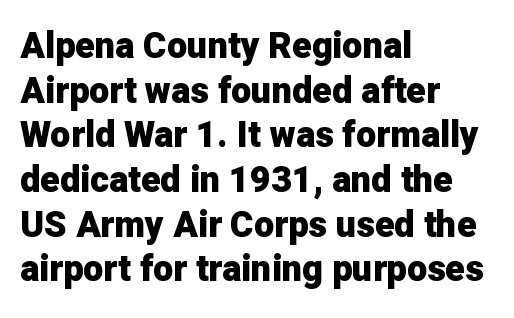
Q: Is the text bold? A: Yes.
Q: Is the text italic (slanted)? A: No, it is upright.
Q: Is the typeface a serif or a sans-serif typeface? A: Sans-serif.
Q: Is the text underlined? A: No.
Q: How is the paragraph aligned? A: Left-aligned.
Q: Is the spacing between letters normal or unusually wide? A: Normal.
Q: Width (condensed, normal, or wide)? A: Normal.
Q: Stroke contrast? A: Low.
Q: x-height? A: Medium.
Q: Monospaced? A: No.
